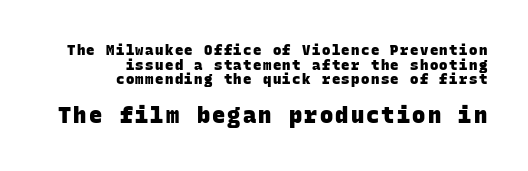
The later block is typeset at a bigger size than the earlier block. A student would call this right alignment; a typographer would say flush right, rag left. Underlining? Definitely not there. Is there much room between lines? No — they nearly touch. Chunky letters — that's bold for sure.
